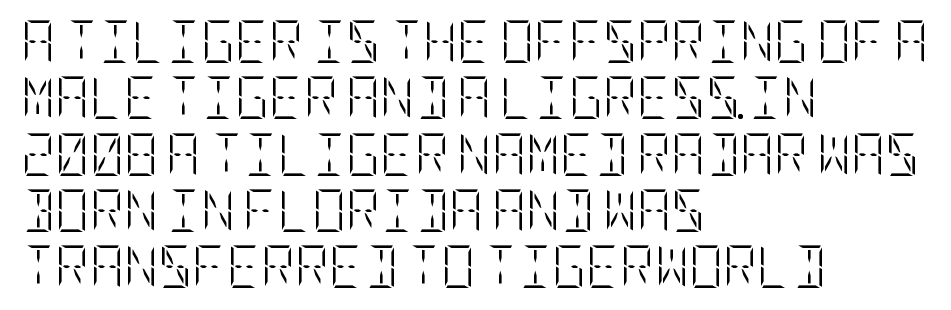
Q: Is the text bold? A: No.
Q: Is the text italic (slanted)? A: No, it is upright.
Q: Is the text underlined? A: No.
Q: How is the paragraph aligned? A: Left-aligned.
Q: Is the spacing between letters normal or unusually wide? A: Normal.
Q: Is the spacing between lines tight, normal or loose? A: Normal.
Q: Width (condensed, normal, or wide)? A: Condensed.
Q: Stroke contrast? A: Low.
Q: x-height? A: Large.
